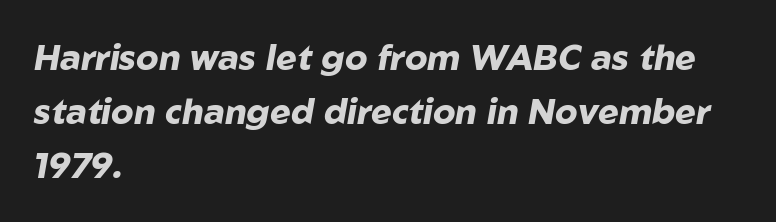
{"italic": "yes", "lean": "right", "slant_degrees": 10, "bold": "yes", "weight": "heavy", "width": "normal", "stroke_contrast": "low", "x_height": "medium", "monospaced": "no", "underline": "no", "align": "left", "line_spacing": "normal", "line_spacing_ratio": 1.55, "letter_spacing": "normal", "letter_spacing_em": 0.0, "glyph_px": 35}
